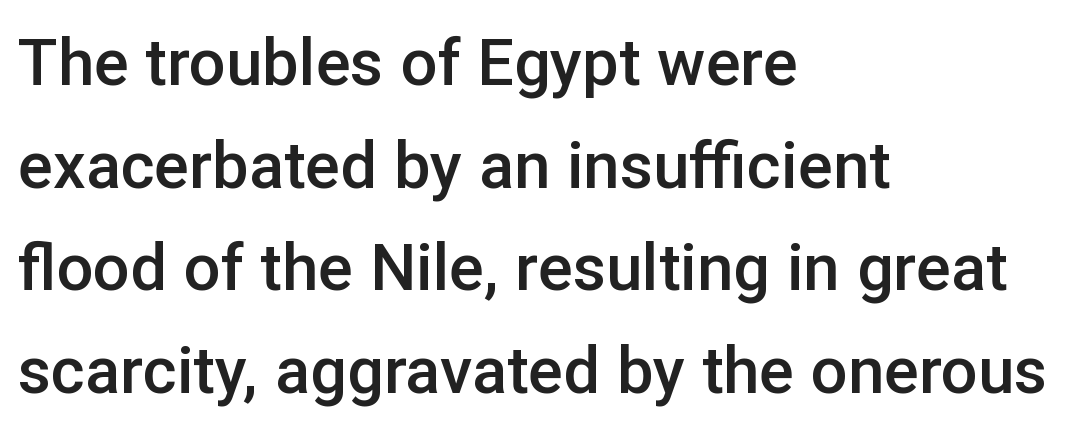
{"serif": "no", "italic": "no", "bold": "semi", "weight": "semibold", "width": "normal", "stroke_contrast": "low", "x_height": "medium", "monospaced": "no", "underline": "no", "align": "left", "line_spacing": "normal", "line_spacing_ratio": 1.58, "letter_spacing": "normal", "letter_spacing_em": 0.0, "glyph_px": 65}
